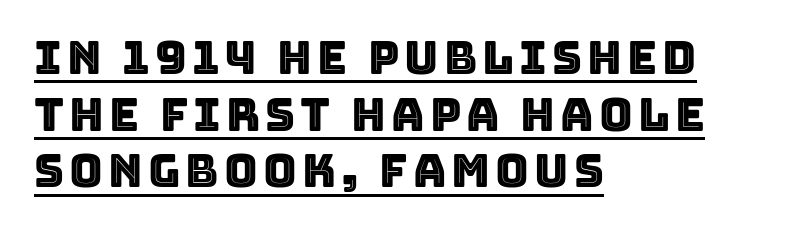
{"italic": "no", "width": "normal", "x_height": "large", "monospaced": "no", "underline": "yes", "align": "left", "line_spacing_ratio": 1.23, "glyph_px": 46}
